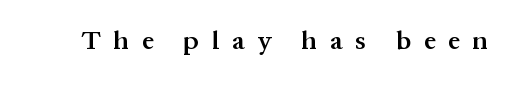
Q: Is the text bold? A: Semi-bold.
Q: Is the text italic (slanted)? A: No, it is upright.
Q: Is the text underlined? A: No.
Q: Is the spacing between letters normal or unusually wide? A: Unusually wide.
